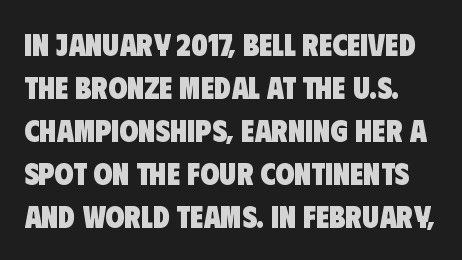
Q: Is the text bold? A: Yes.
Q: Is the typeface a serif or a sans-serif typeface? A: Sans-serif.
Q: Is the text underlined? A: No.
Q: Is the spacing between letters normal or unusually wide? A: Normal.
Q: Is the spacing between lines tight, normal or loose? A: Normal.
Q: Width (condensed, normal, or wide)? A: Condensed.
Q: Stroke contrast? A: Low.
Q: x-height? A: Large.
Q: Monospaced? A: No.
